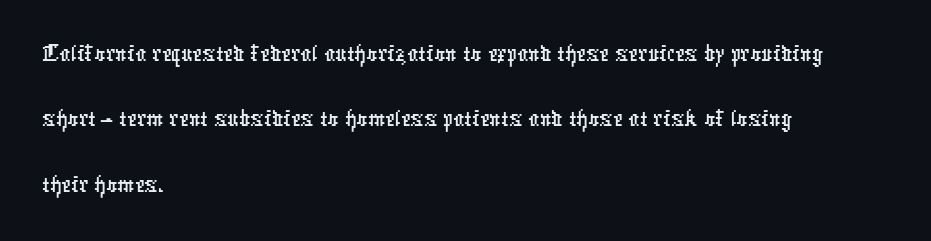
The image shows 54 px condensed sans-serif type; set left-aligned, line spacing 1.21x, normal letter spacing, not underlined; low stroke contrast and a medium x-height.
